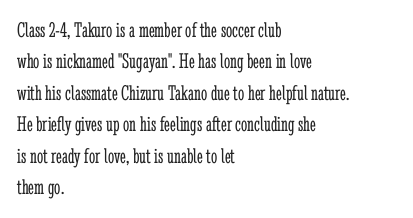
The image shows 22 px text type, upright; set left-aligned, normal line spacing (1.43x), normal letter spacing, not underlined.
